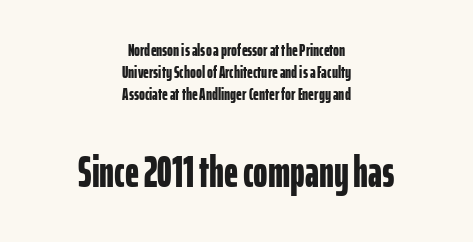
Q: Is the text bold? A: Yes.
Q: Is the text italic (slanted)? A: No, it is upright.
Q: Is the typeface a serif or a sans-serif typeface? A: Sans-serif.
Q: Is the text underlined? A: No.
Q: How is the paragraph aligned? A: Centered.
Q: Is the spacing between letters normal or unusually wide? A: Normal.
Q: Which block of text is set in a larger size, the first (top) or the second (bottom)? A: The second (bottom) one.
Q: Width (condensed, normal, or wide)? A: Condensed.
Q: Stroke contrast? A: Low.
Q: x-height? A: Medium.
Q: Monospaced? A: No.
